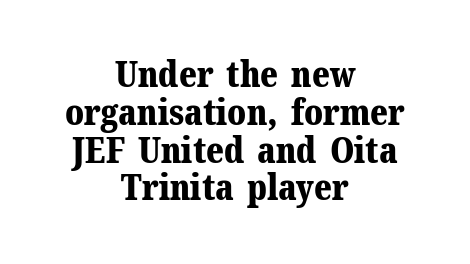
Honestly, there is no underline to notice here at all. This is the regular roman posture of the typeface. Compared with an ordinary text face, these strokes are far heavier — a full bold. The whitespace from short lines is split evenly between both sides.
